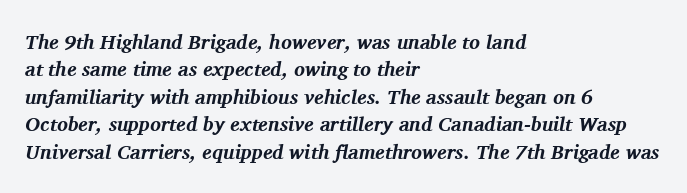
Q: Is the text bold? A: Yes.
Q: Is the text italic (slanted)? A: Yes, it leans right by about 11 degrees.
Q: Is the text underlined? A: No.
Q: How is the paragraph aligned? A: Left-aligned.
Q: Is the spacing between letters normal or unusually wide? A: Normal.
Q: Is the spacing between lines tight, normal or loose? A: Normal.
